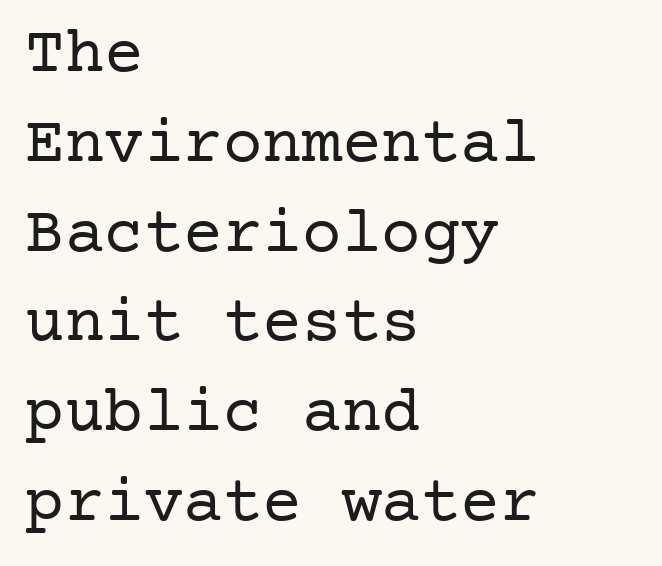
The image shows 66 px regular-weight serif type, upright; set left-aligned, normal line spacing (1.36x), normal letter spacing, not underlined; low stroke contrast and a medium x-height.
